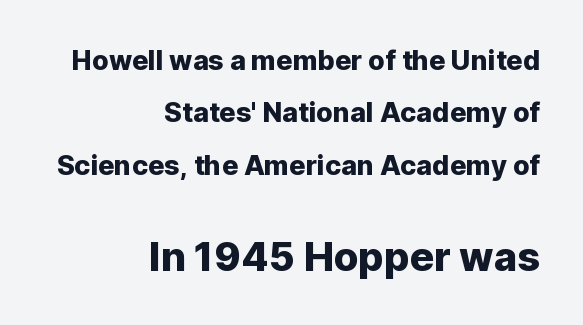
The image shows 40 px sans-serif type, upright; set right-aligned, loose line spacing (1.94x), normal letter spacing, not underlined; the second (bottom) block is 1.48x larger; low stroke contrast and a medium x-height.
